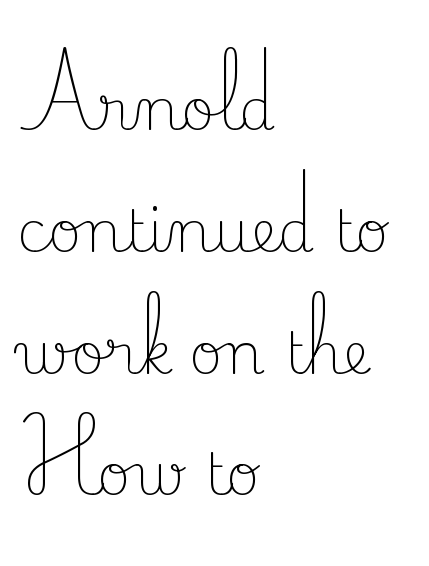
{"serif": "yes", "italic": "no", "bold": "no", "weight": "light", "width": "normal", "stroke_contrast": "low", "x_height": "small", "monospaced": "no", "underline": "no", "align": "left", "line_spacing": "loose", "line_spacing_ratio": 2.1, "letter_spacing": "normal", "letter_spacing_em": 0.0, "glyph_px": 58}
